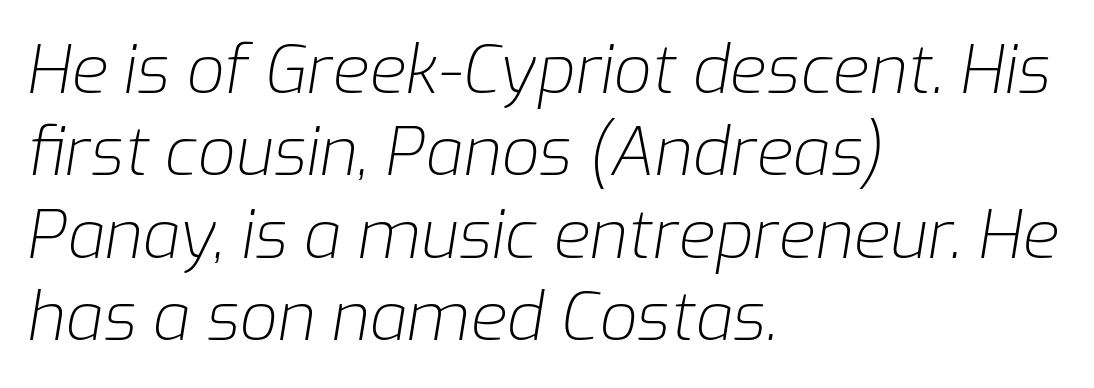
Q: Is the text bold? A: No.
Q: Is the text italic (slanted)? A: Yes, it leans right by about 9 degrees.
Q: Is the text underlined? A: No.
Q: How is the paragraph aligned? A: Left-aligned.
Q: Is the spacing between letters normal or unusually wide? A: Normal.
Q: Width (condensed, normal, or wide)? A: Normal.
Q: Stroke contrast? A: Low.
Q: x-height? A: Medium.
Q: Monospaced? A: No.
